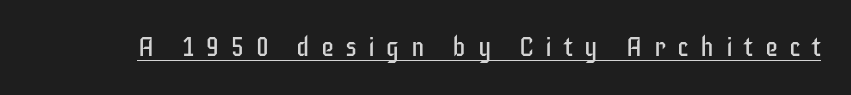
The image shows 26 px text type, upright; set unusually wide letter spacing (+0.45 em), underlined.
